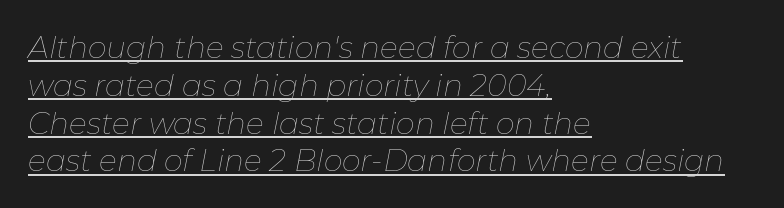
Q: Is the text bold? A: No.
Q: Is the text italic (slanted)? A: Yes, it leans right by about 11 degrees.
Q: Is the text underlined? A: Yes.
Q: How is the paragraph aligned? A: Left-aligned.
Q: Is the spacing between letters normal or unusually wide? A: Normal.
Q: Is the spacing between lines tight, normal or loose? A: Normal.
Q: Width (condensed, normal, or wide)? A: Normal.
Q: Stroke contrast? A: Low.
Q: x-height? A: Medium.
Q: Monospaced? A: No.
